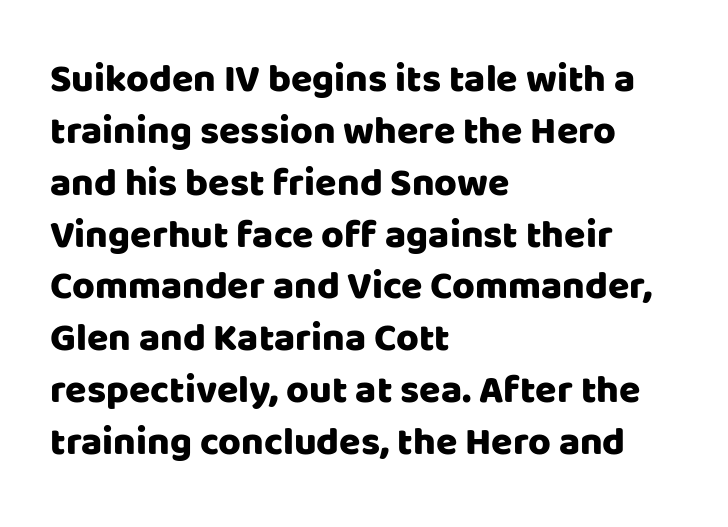
Q: Is the text italic (slanted)? A: No, it is upright.
Q: Is the typeface a serif or a sans-serif typeface? A: Sans-serif.
Q: Is the text underlined? A: No.
Q: How is the paragraph aligned? A: Left-aligned.
Q: Is the spacing between letters normal or unusually wide? A: Normal.
Q: Is the spacing between lines tight, normal or loose? A: Normal.
Q: Width (condensed, normal, or wide)? A: Normal.
Q: Stroke contrast? A: Low.
Q: x-height? A: Large.
Q: Monospaced? A: No.
